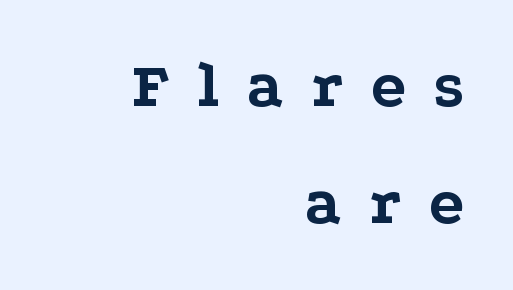
Tall strokes in this sample are plumb rather than angled. Tracking value appears strongly positive — letters spread wide. Alignment: flush right. This is serif lettering, the kind often seen in printed books. Has an underline been added? It has not.
